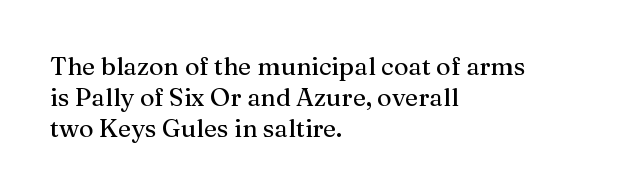
Q: Is the text italic (slanted)? A: No, it is upright.
Q: Is the text underlined? A: No.
Q: How is the paragraph aligned? A: Left-aligned.
Q: Is the spacing between letters normal or unusually wide? A: Normal.
